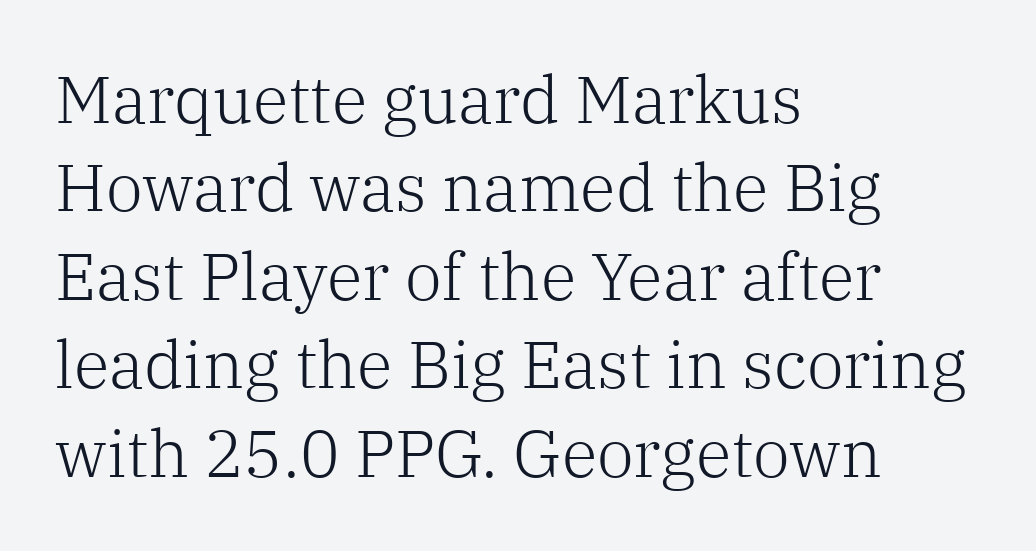
The image shows 66 px light serif type, upright; set left-aligned, normal line spacing (1.34x), normal letter spacing, not underlined; low stroke contrast and a medium x-height.
